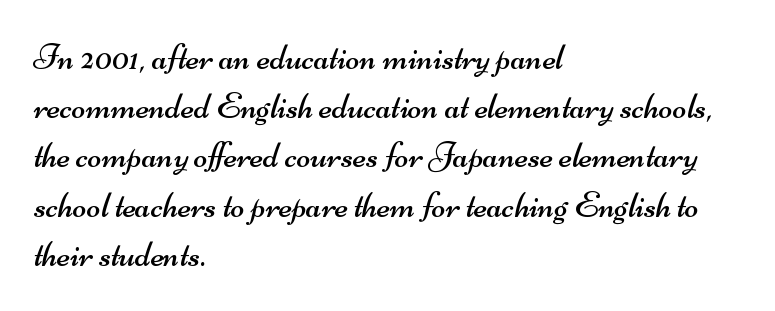
Q: Is the text bold? A: No.
Q: Is the typeface a serif or a sans-serif typeface? A: Sans-serif.
Q: Is the text underlined? A: No.
Q: How is the paragraph aligned? A: Left-aligned.
Q: Is the spacing between letters normal or unusually wide? A: Normal.
Q: Is the spacing between lines tight, normal or loose? A: Normal.
Q: Width (condensed, normal, or wide)? A: Wide.
Q: Stroke contrast? A: Medium.
Q: x-height? A: Small.
Q: Monospaced? A: No.
